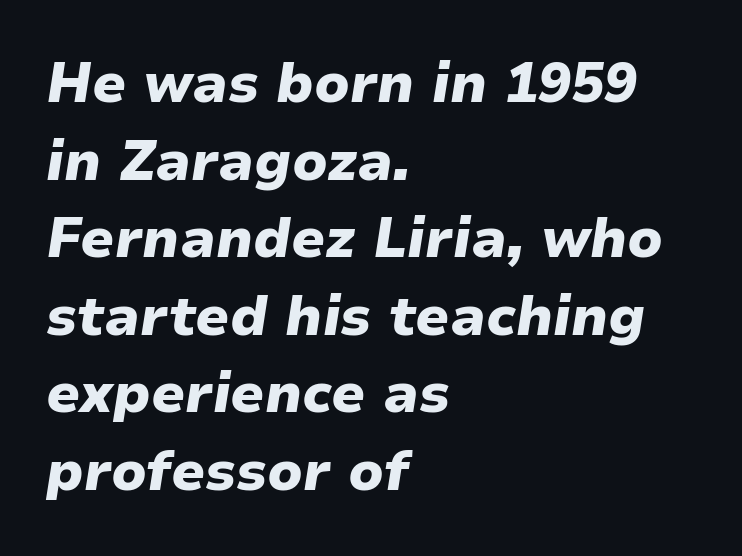
Q: Is the text bold? A: Yes.
Q: Is the text italic (slanted)? A: Yes, it leans right by about 9 degrees.
Q: Is the text underlined? A: No.
Q: How is the paragraph aligned? A: Left-aligned.
Q: Is the spacing between letters normal or unusually wide? A: Normal.
Q: Is the spacing between lines tight, normal or loose? A: Normal.
Q: Width (condensed, normal, or wide)? A: Normal.
Q: Stroke contrast? A: Low.
Q: x-height? A: Medium.
Q: Monospaced? A: No.
